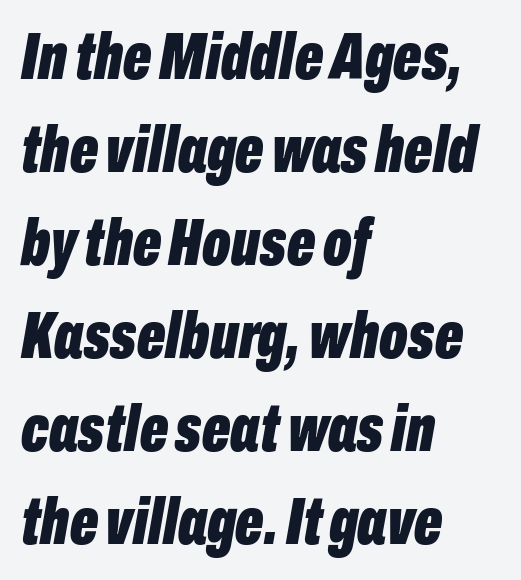
Q: Is the text bold? A: Yes.
Q: Is the text italic (slanted)? A: Yes, it leans right by about 10 degrees.
Q: Is the text underlined? A: No.
Q: How is the paragraph aligned? A: Left-aligned.
Q: Is the spacing between letters normal or unusually wide? A: Normal.
Q: Is the spacing between lines tight, normal or loose? A: Normal.
Q: Width (condensed, normal, or wide)? A: Condensed.
Q: Stroke contrast? A: Low.
Q: x-height? A: Medium.
Q: Monospaced? A: No.
